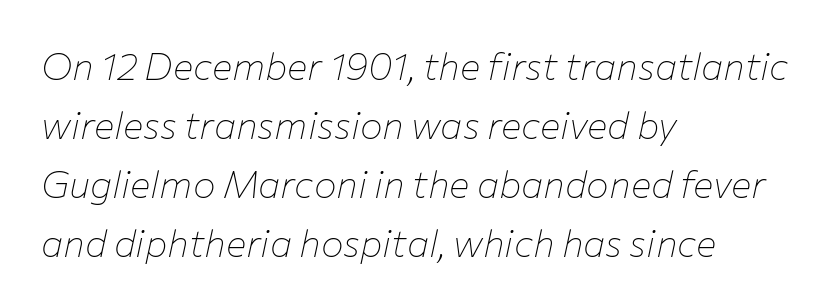
Q: Is the text bold? A: No.
Q: Is the text italic (slanted)? A: Yes, it leans right by about 12 degrees.
Q: Is the text underlined? A: No.
Q: How is the paragraph aligned? A: Left-aligned.
Q: Is the spacing between letters normal or unusually wide? A: Normal.
Q: Is the spacing between lines tight, normal or loose? A: Normal.
Q: Width (condensed, normal, or wide)? A: Normal.
Q: Stroke contrast? A: Low.
Q: x-height? A: Medium.
Q: Monospaced? A: No.
